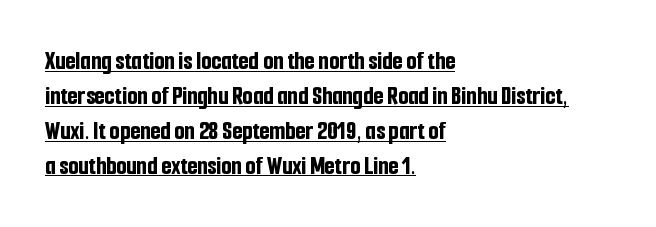
Q: Is the text bold? A: Yes.
Q: Is the text italic (slanted)? A: No, it is upright.
Q: Is the text underlined? A: Yes.
Q: How is the paragraph aligned? A: Left-aligned.
Q: Is the spacing between letters normal or unusually wide? A: Normal.
Q: Is the spacing between lines tight, normal or loose? A: Normal.
